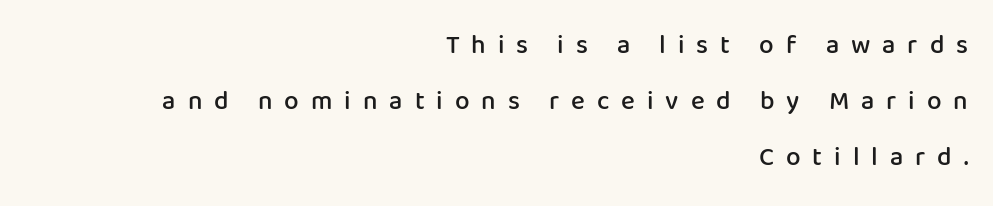
Q: Is the text bold? A: Semi-bold.
Q: Is the text italic (slanted)? A: No, it is upright.
Q: Is the text underlined? A: No.
Q: How is the paragraph aligned? A: Right-aligned.
Q: Is the spacing between letters normal or unusually wide? A: Unusually wide.
Q: Is the spacing between lines tight, normal or loose? A: Loose.
